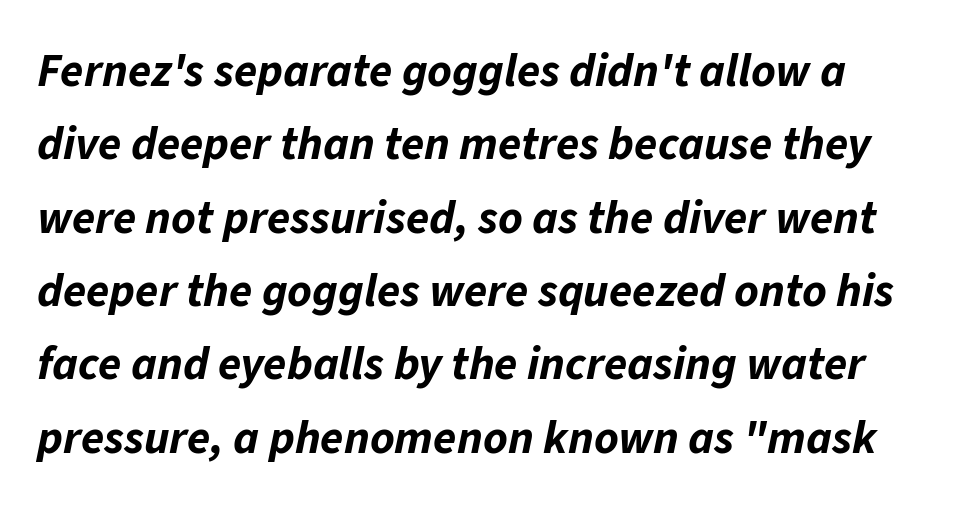
Q: Is the text bold? A: Yes.
Q: Is the text italic (slanted)? A: Yes, it leans right by about 11 degrees.
Q: Is the text underlined? A: No.
Q: How is the paragraph aligned? A: Left-aligned.
Q: Is the spacing between letters normal or unusually wide? A: Normal.
Q: Is the spacing between lines tight, normal or loose? A: Normal.
Q: Width (condensed, normal, or wide)? A: Normal.
Q: Stroke contrast? A: Low.
Q: x-height? A: Medium.
Q: Monospaced? A: No.
